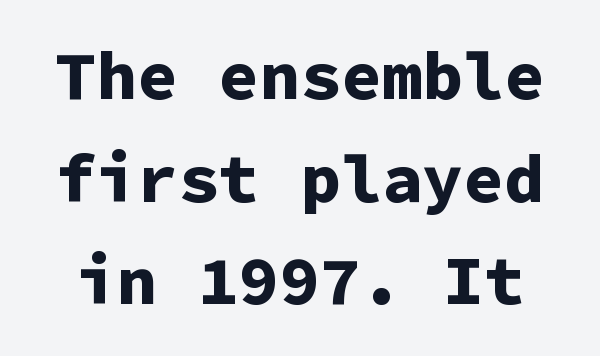
The letters carry no serifs — their stems end cleanly without finishing strokes. Note the uniform advance width — an 'i' takes as much space as an 'm'. Pretty heavy lettering here — definitely bold. Type without underlining. This rendering leaves character spacing at its baseline value. Evenly set lines give the paragraph a standard silhouette.
